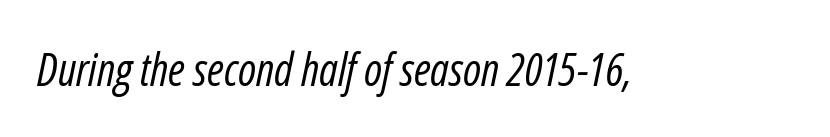
Q: Is the text bold? A: No.
Q: Is the text italic (slanted)? A: Yes, it leans right by about 12 degrees.
Q: Is the text underlined? A: No.
Q: Is the spacing between letters normal or unusually wide? A: Normal.
Q: Width (condensed, normal, or wide)? A: Condensed.
Q: Stroke contrast? A: Low.
Q: x-height? A: Medium.
Q: Monospaced? A: No.
